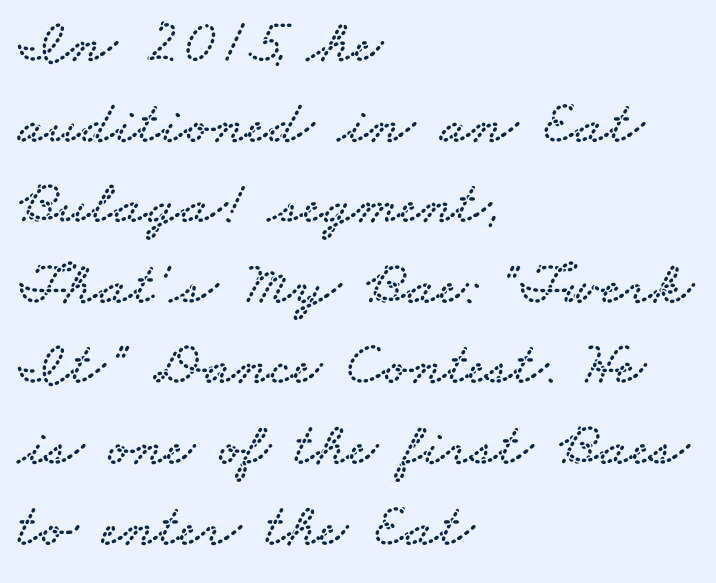
Q: Is the text underlined? A: No.
Q: How is the paragraph aligned? A: Left-aligned.
Q: Is the spacing between letters normal or unusually wide? A: Normal.
Q: Is the spacing between lines tight, normal or loose? A: Normal.
Q: Width (condensed, normal, or wide)? A: Wide.
Q: Stroke contrast? A: Low.
Q: x-height? A: Small.
Q: Monospaced? A: No.
